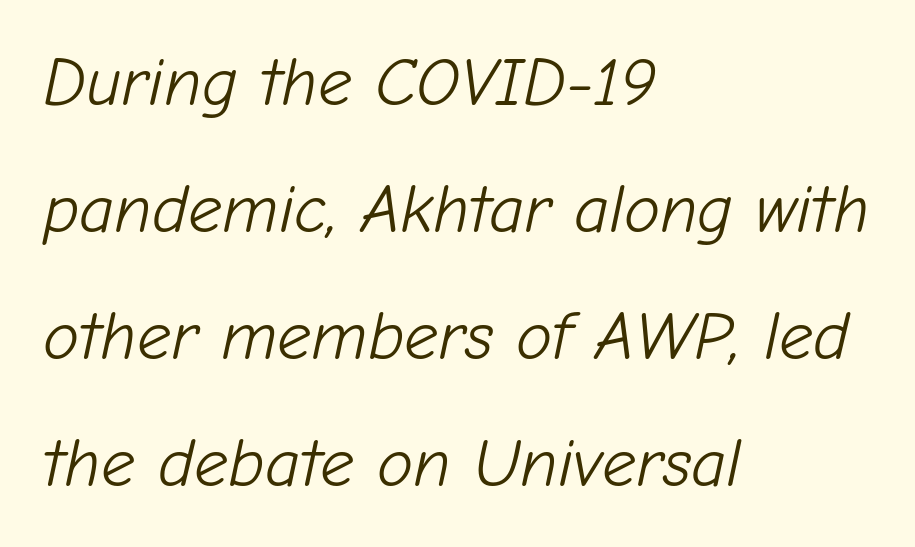
The image shows 68 px light type, italic (leaning right); set left-aligned, line spacing 1.87x, normal letter spacing, not underlined; low stroke contrast and a medium x-height.
